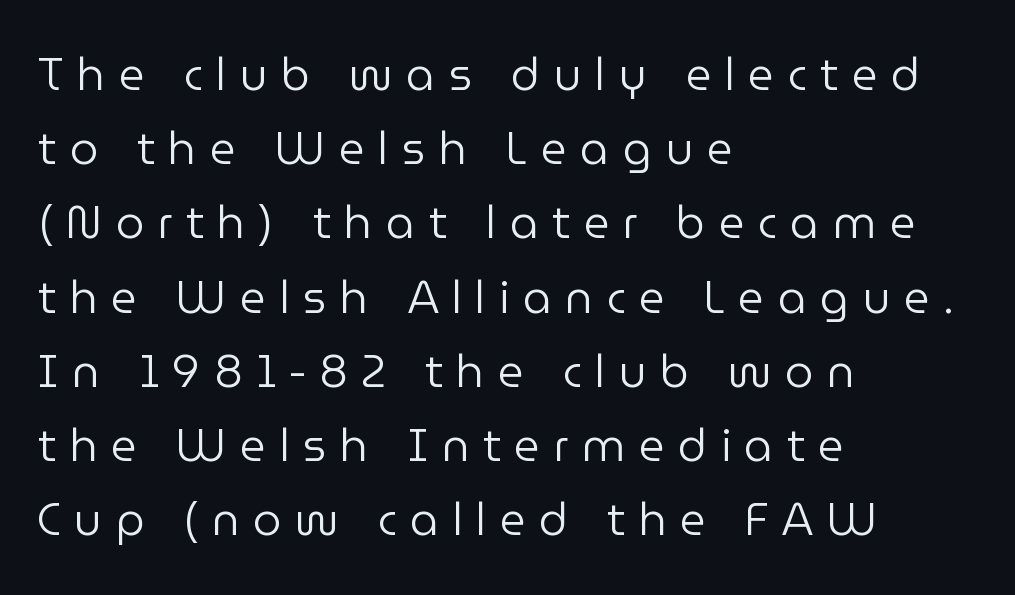
Q: Is the text bold? A: No.
Q: Is the text italic (slanted)? A: No, it is upright.
Q: Is the typeface a serif or a sans-serif typeface? A: Sans-serif.
Q: Is the text underlined? A: No.
Q: How is the paragraph aligned? A: Left-aligned.
Q: Is the spacing between letters normal or unusually wide? A: Unusually wide.
Q: Is the spacing between lines tight, normal or loose? A: Normal.
Q: Width (condensed, normal, or wide)? A: Normal.
Q: Stroke contrast? A: Low.
Q: x-height? A: Medium.
Q: Monospaced? A: No.
